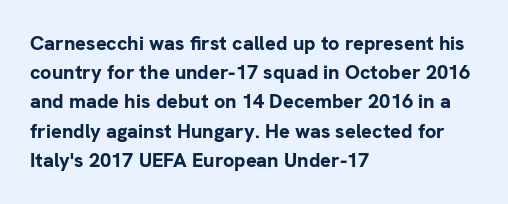
The image shows 20 px bold type, upright; set left-aligned, normal line spacing (1.46x), normal letter spacing, not underlined.
